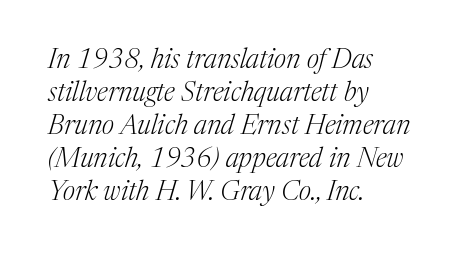
The image shows 27 px text type, italic (leaning right); set left-aligned, line spacing 1.22x, normal letter spacing, not underlined.
